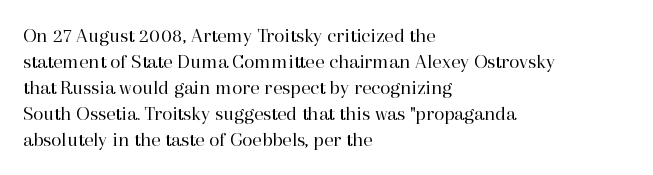
The image shows 21 px text type, upright; set left-aligned, line spacing 1.24x, normal letter spacing, not underlined.
